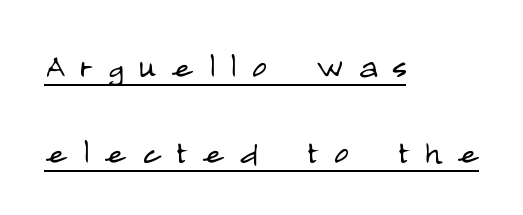
{"serif": "no", "italic": "no", "bold": "no", "weight": "light", "width": "condensed", "stroke_contrast": "low", "x_height": "large", "monospaced": "no", "underline": "yes", "align": "left", "line_spacing": "loose", "line_spacing_ratio": 2.15, "letter_spacing": "wide", "letter_spacing_em": 0.38, "glyph_px": 40}
